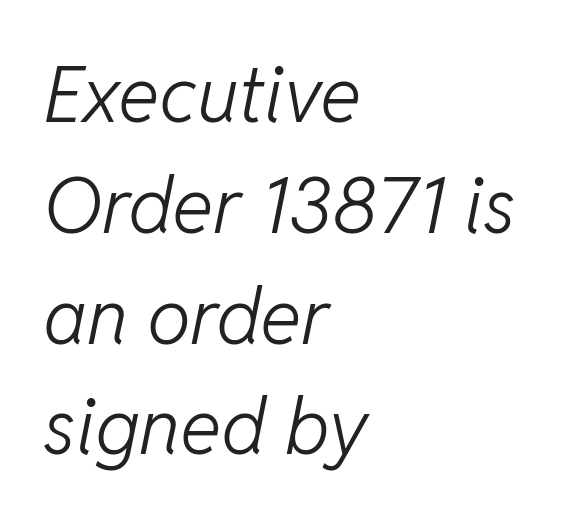
{"italic": "yes", "lean": "right", "slant_degrees": 11, "bold": "no", "weight": "light", "width": "normal", "stroke_contrast": "low", "x_height": "medium", "monospaced": "no", "underline": "no", "align": "left", "line_spacing": "normal", "line_spacing_ratio": 1.42, "letter_spacing": "normal", "letter_spacing_em": 0.0, "glyph_px": 78}
